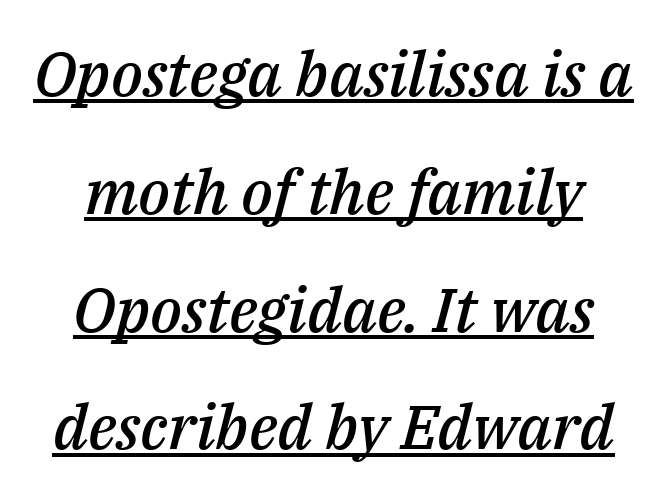
Q: Is the text bold? A: Semi-bold.
Q: Is the text italic (slanted)? A: Yes, it leans right by about 14 degrees.
Q: Is the text underlined? A: Yes.
Q: Is the spacing between letters normal or unusually wide? A: Normal.
Q: Is the spacing between lines tight, normal or loose? A: Loose.
Q: Width (condensed, normal, or wide)? A: Normal.
Q: Stroke contrast? A: Medium.
Q: x-height? A: Medium.
Q: Monospaced? A: No.
